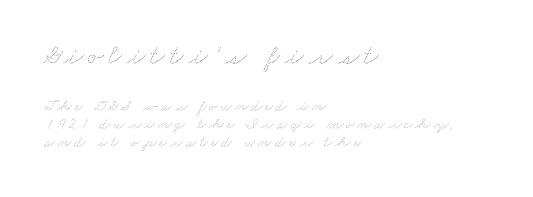
Very little white space separates one row of letters from the next. Nobody drew a line under any word here. Weight: not bold — regular or lighter. This sample has the flowing, uneven cadence of proportional lettering. Scale decreases going downward across the two blocks. Line beginnings align vertically; line endings do not.
